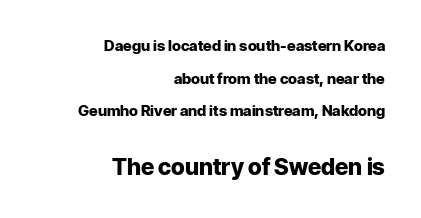
The image shows 23 px bold type, upright; set right-aligned, loose line spacing (2.18x), normal letter spacing, not underlined; the second (bottom) block is 1.53x larger.
